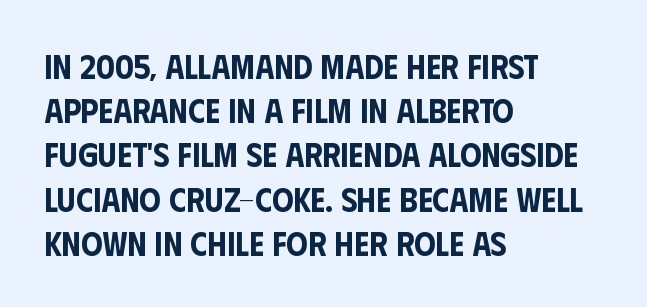
{"serif": "no", "italic": "no", "width": "condensed", "stroke_contrast": "low", "x_height": "large", "monospaced": "no", "underline": "no", "align": "left", "line_spacing": "normal", "line_spacing_ratio": 1.3, "letter_spacing": "normal", "letter_spacing_em": 0.0, "glyph_px": 34}
